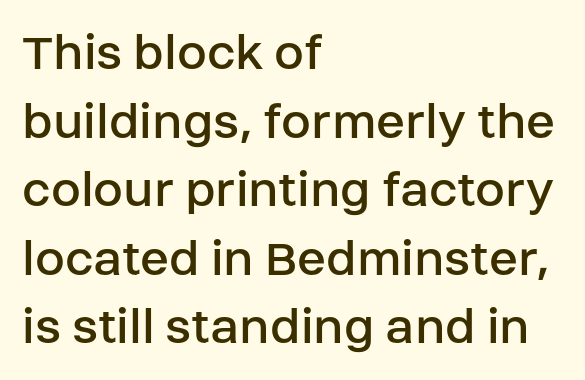
Does extra space separate the letters? No, they use regular spacing. Think of a printed novel: that variable character pitch is what you see here. The gap between lines stays unmarked. This is roman type, the default non-slanted kind.
